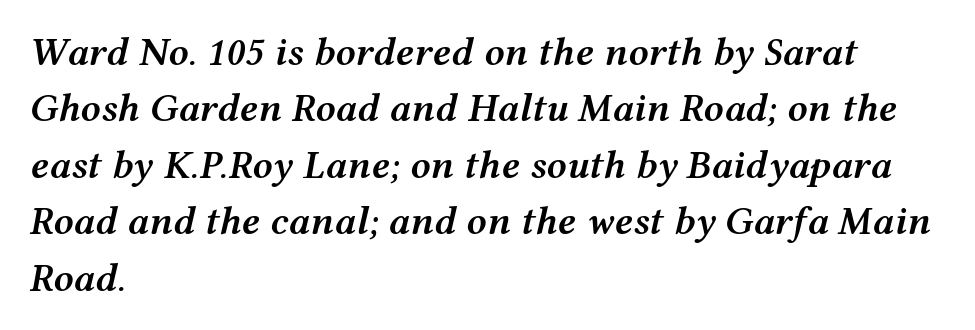
The image shows 40 px semibold, wide type, italic (leaning right); set left-aligned, normal line spacing (1.41x), normal letter spacing, not underlined; medium stroke contrast and a medium x-height.
